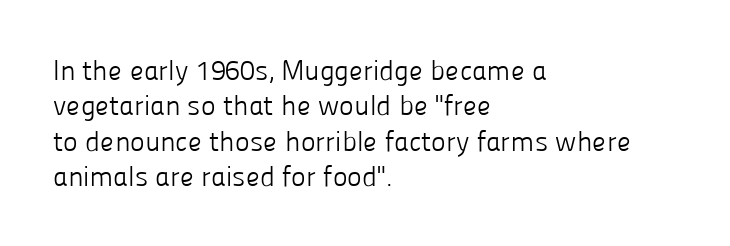
Q: Is the text bold? A: No.
Q: Is the text italic (slanted)? A: No, it is upright.
Q: Is the typeface a serif or a sans-serif typeface? A: Sans-serif.
Q: Is the text underlined? A: No.
Q: How is the paragraph aligned? A: Left-aligned.
Q: Is the spacing between letters normal or unusually wide? A: Normal.
Q: Is the spacing between lines tight, normal or loose? A: Normal.
Q: Width (condensed, normal, or wide)? A: Normal.
Q: Stroke contrast? A: Low.
Q: x-height? A: Medium.
Q: Monospaced? A: No.
